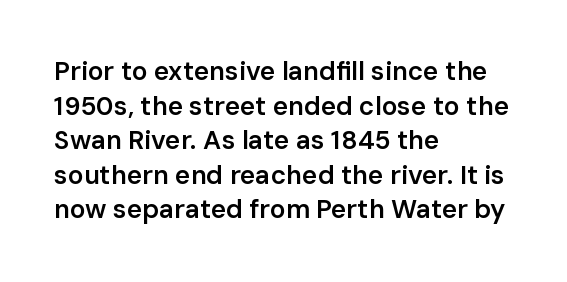
{"italic": "no", "bold": "semi", "underline": "no", "align": "left", "line_spacing": "normal", "line_spacing_ratio": 1.33, "letter_spacing": "normal", "letter_spacing_em": 0.0, "glyph_px": 26}
